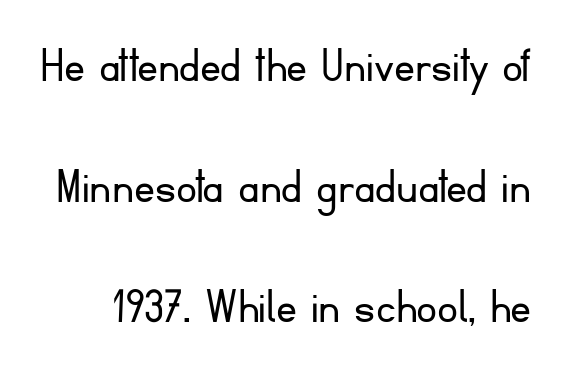
The image shows 52 px light sans-serif type, upright; set loose line spacing (2.32x), normal letter spacing, not underlined; low stroke contrast and a small x-height.
